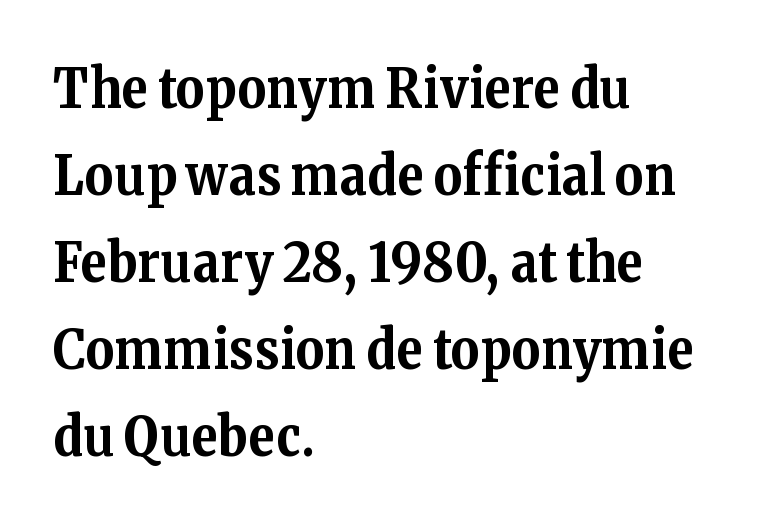
These words are printed bold, with thick strokes throughout. Looks like regular typesetting: each glyph gets only the width it needs. Tracking value appears to be zero — textbook default spacing. The rendering anchors every line to the left-hand side.
